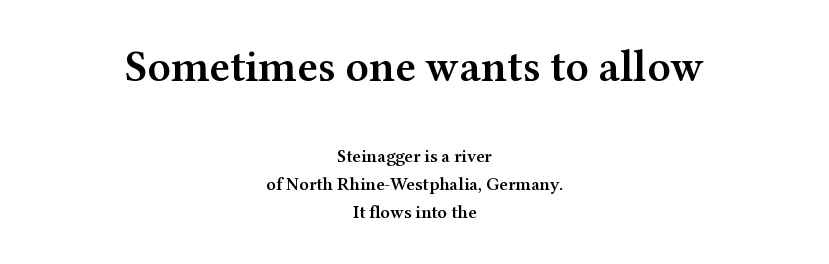
The image shows 44 px semibold, wide serif type, upright; set centered, normal line spacing (1.56x), normal letter spacing, not underlined; the first (top) block is 2.44x larger; medium stroke contrast and a medium x-height.
